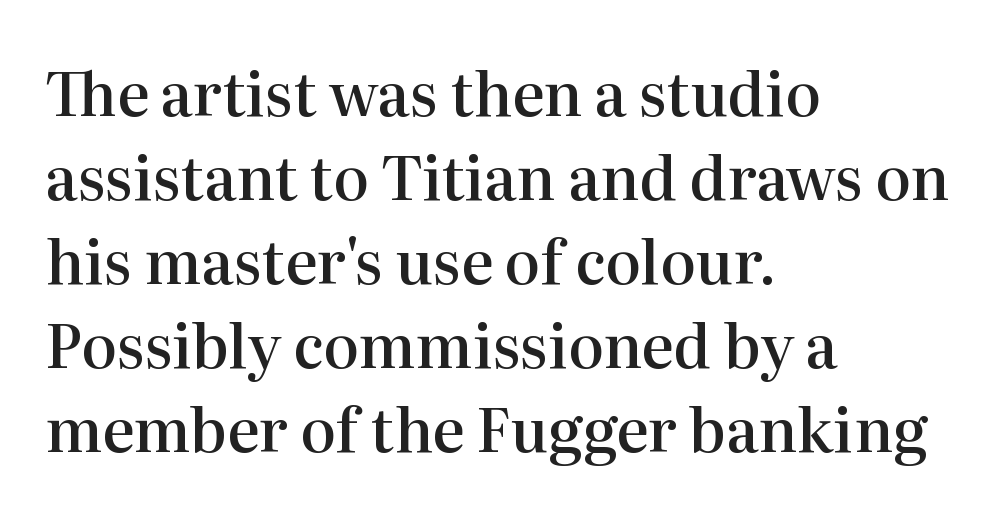
The image shows 60 px semibold serif type, upright; set left-aligned, normal line spacing (1.4x), normal letter spacing, not underlined; high stroke contrast and a medium x-height.
